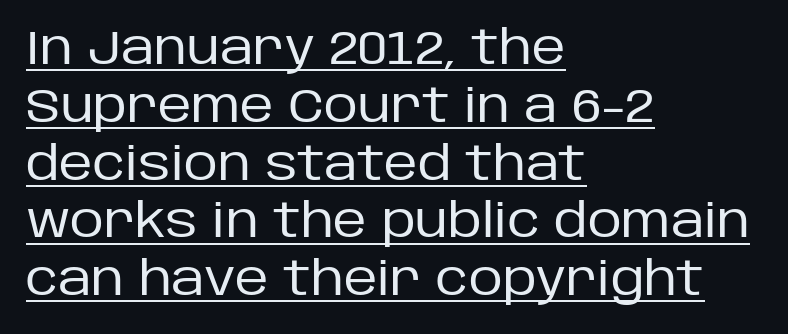
{"serif": "no", "italic": "no", "bold": "no", "weight": "regular", "width": "normal", "stroke_contrast": "low", "x_height": "large", "monospaced": "no", "underline": "yes", "align": "left", "line_spacing_ratio": 1.23, "letter_spacing": "normal", "letter_spacing_em": 0.0, "glyph_px": 47}
